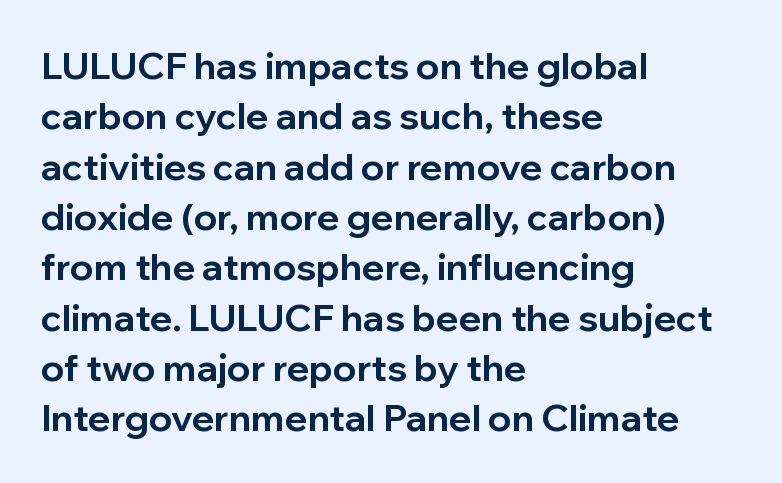
Designer's note — italics off, roman on. Leading matches the norm, producing a regular column. Students, this is bold: see how much ink each stroke carries. Character widths vary here, with narrow letters taking less room than wide ones. The passage is arranged the way most books set body copy — flush left. Nope, no serifs anywhere on these letters.
